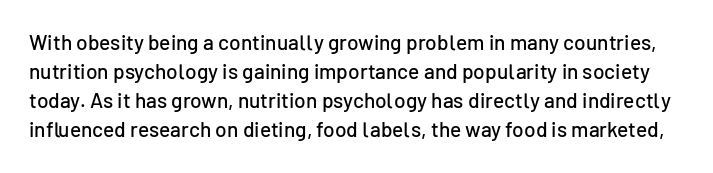
Compared with typical body copy, the letter spacing here is the same. What's the leading like? Ordinary, nothing unusual. This sample uses an upright cut, with every glyph sitting square on the baseline. The foot of each line stays bare and open.
